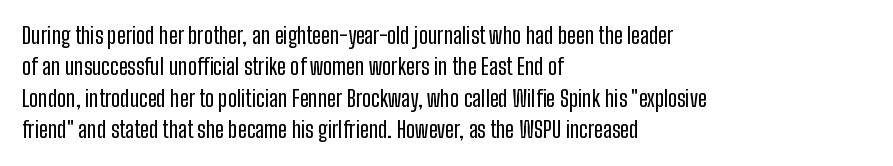
{"italic": "no", "underline": "no", "align": "left", "line_spacing": "normal", "line_spacing_ratio": 1.43, "letter_spacing": "normal", "letter_spacing_em": 0.0, "glyph_px": 22}
